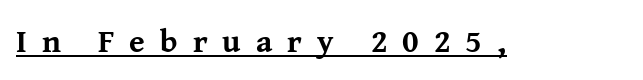
Q: Is the text bold? A: Yes.
Q: Is the text italic (slanted)? A: No, it is upright.
Q: Is the typeface a serif or a sans-serif typeface? A: Serif.
Q: Is the text underlined? A: Yes.
Q: Is the spacing between letters normal or unusually wide? A: Unusually wide.
Q: Width (condensed, normal, or wide)? A: Normal.
Q: Stroke contrast? A: Medium.
Q: x-height? A: Medium.
Q: Monospaced? A: No.
